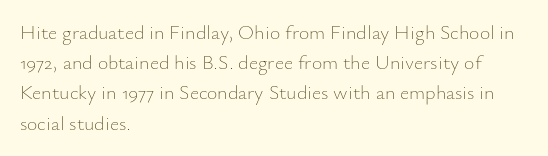
The image shows 20 px text type, upright; set left-aligned, normal line spacing (1.51x), normal letter spacing, not underlined.
